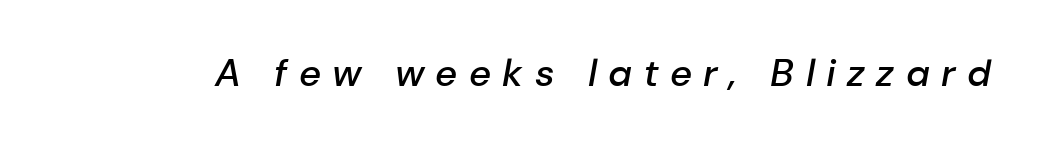
Q: Is the text bold? A: Semi-bold.
Q: Is the text italic (slanted)? A: Yes, it leans right by about 10 degrees.
Q: Is the text underlined? A: No.
Q: Is the spacing between letters normal or unusually wide? A: Unusually wide.
Q: Width (condensed, normal, or wide)? A: Normal.
Q: Stroke contrast? A: Low.
Q: x-height? A: Medium.
Q: Monospaced? A: No.
